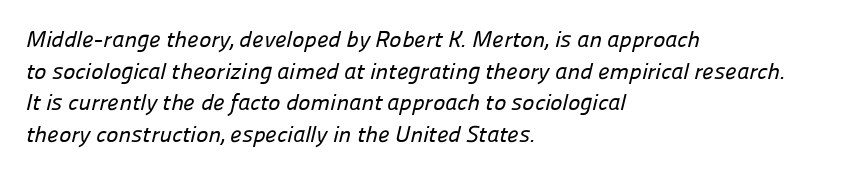
Q: Is the text underlined? A: No.
Q: How is the paragraph aligned? A: Left-aligned.
Q: Is the spacing between letters normal or unusually wide? A: Normal.
Q: Is the spacing between lines tight, normal or loose? A: Normal.
